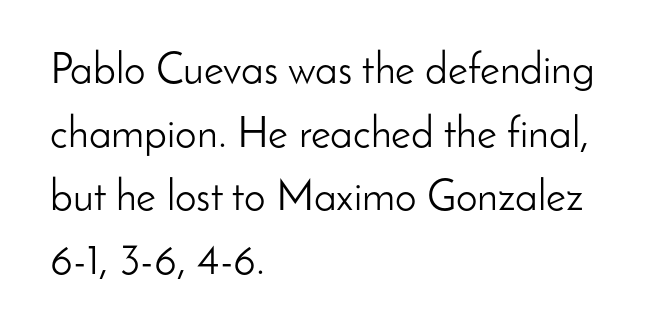
The image shows 43 px light sans-serif type, upright; set left-aligned, normal line spacing (1.48x), normal letter spacing, not underlined; low stroke contrast and a small x-height.
